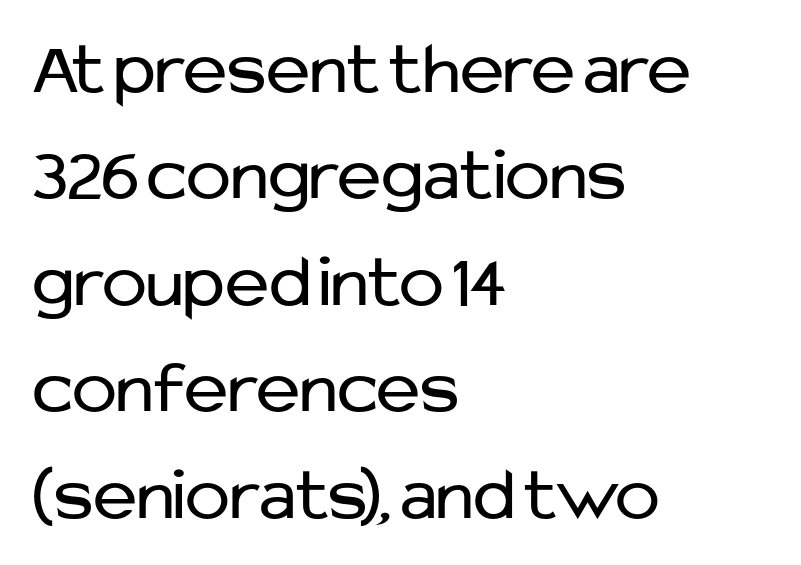
Style check: upright. The horizontal fit of the characters is conventional and even. This rendering features lettering with no underline. Students, observe: this is what conventionally led text looks like. Unlike a traditional serif, this face leaves its strokes unadorned. You could not count columns in this text — the font is proportionally spaced.
